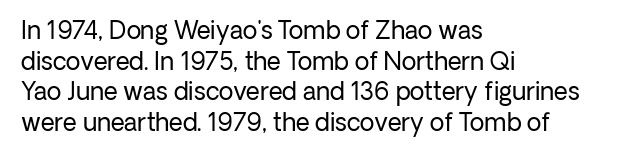
Q: Is the text bold? A: No.
Q: Is the text italic (slanted)? A: No, it is upright.
Q: Is the text underlined? A: No.
Q: How is the paragraph aligned? A: Left-aligned.
Q: Is the spacing between letters normal or unusually wide? A: Normal.
Q: Is the spacing between lines tight, normal or loose? A: Normal.
